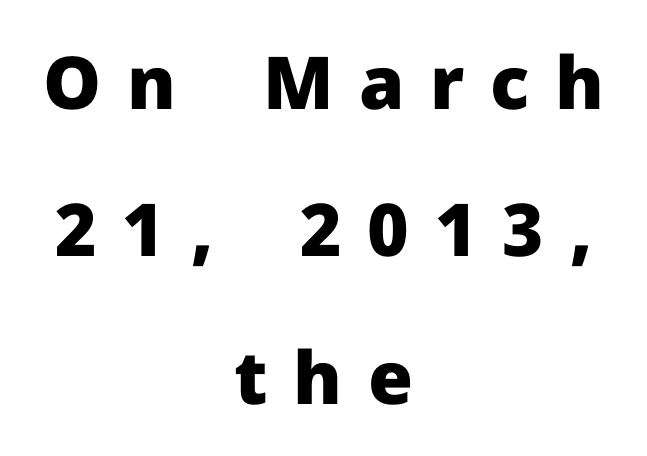
Leading is clearly above the norm, producing a sparse column. No italicization has been applied; the sample stays upright. These lines are centered, leaving both edges ragged. Heft: maximum for text — a bold. The horizontal fit of the characters is loose and conspicuously gappy. Look at the bottom of the vertical strokes: they stop flat, with no serifs.
